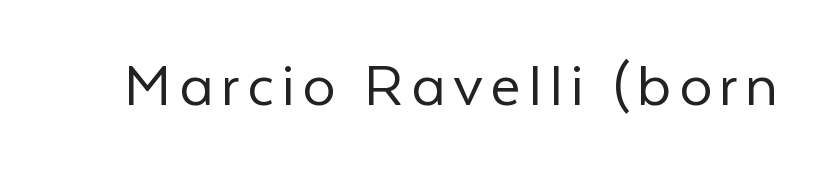
The font family rendered here belongs to the sans-serif group. Descenders hang freely into open space. Looks like regular typesetting: each glyph gets only the width it needs. The specimen reads as upright at a glance. The font sits on the lighter half of the weight spectrum, regular included.
